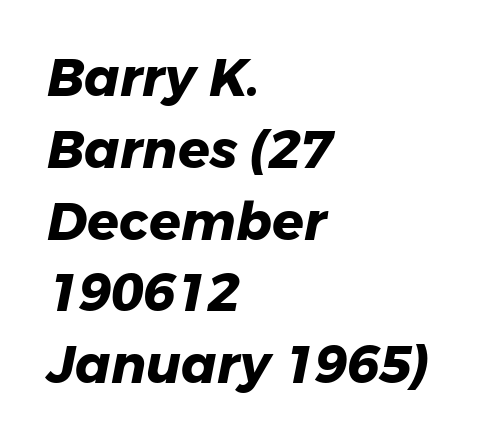
{"serif": "no", "bold": "yes", "weight": "heavy", "width": "normal", "stroke_contrast": "low", "x_height": "medium", "monospaced": "no", "underline": "no", "align": "left", "line_spacing": "normal", "line_spacing_ratio": 1.38, "letter_spacing": "normal", "letter_spacing_em": 0.0, "glyph_px": 52}
